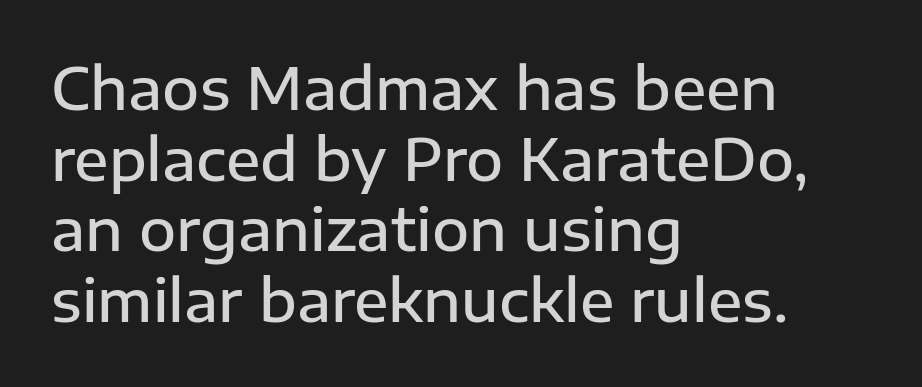
Q: Is the text bold? A: Semi-bold.
Q: Is the text italic (slanted)? A: No, it is upright.
Q: Is the typeface a serif or a sans-serif typeface? A: Sans-serif.
Q: Is the text underlined? A: No.
Q: How is the paragraph aligned? A: Left-aligned.
Q: Is the spacing between letters normal or unusually wide? A: Normal.
Q: Width (condensed, normal, or wide)? A: Normal.
Q: Stroke contrast? A: Low.
Q: x-height? A: Medium.
Q: Monospaced? A: No.
